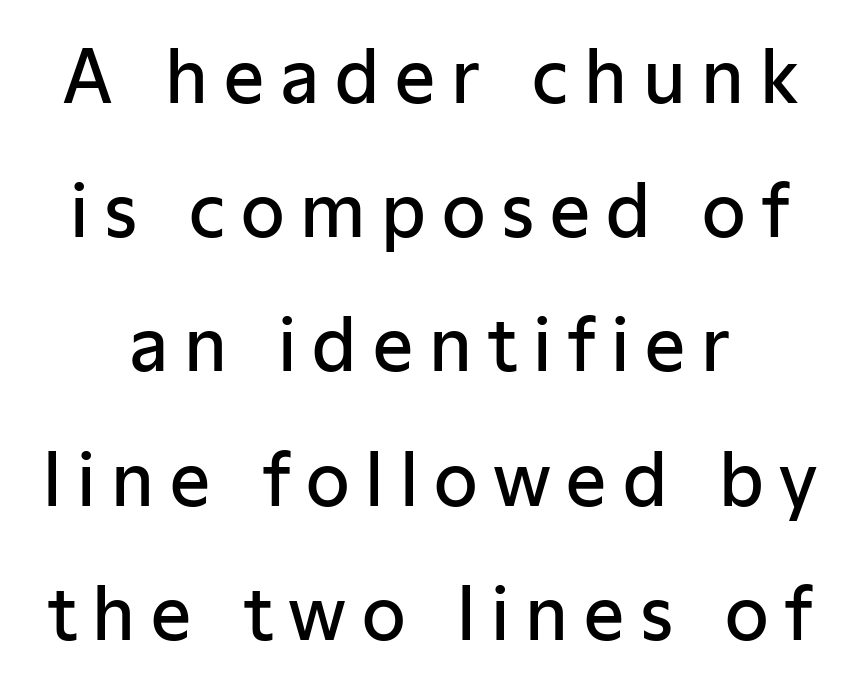
Q: Is the text bold? A: Semi-bold.
Q: Is the text italic (slanted)? A: No, it is upright.
Q: Is the typeface a serif or a sans-serif typeface? A: Sans-serif.
Q: Is the text underlined? A: No.
Q: Is the spacing between letters normal or unusually wide? A: Unusually wide.
Q: Width (condensed, normal, or wide)? A: Normal.
Q: Stroke contrast? A: Low.
Q: x-height? A: Medium.
Q: Monospaced? A: No.
